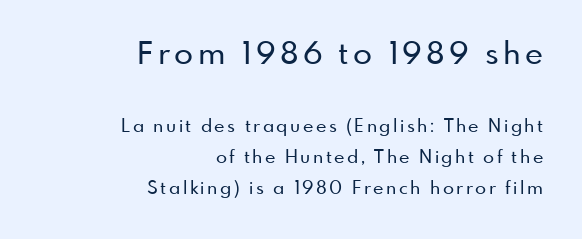
{"serif": "no", "italic": "no", "width": "normal", "stroke_contrast": "low", "x_height": "small", "monospaced": "no", "underline": "no", "align": "right", "line_spacing_ratio": 1.72, "larger_block": "first", "size_ratio": 1.72, "glyph_px": 31}
